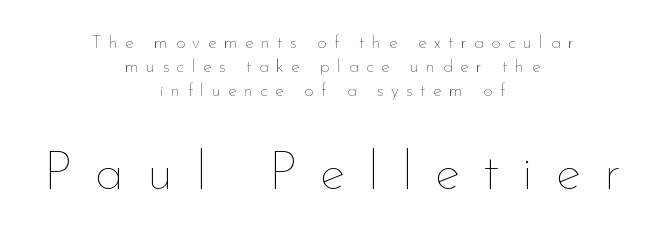
Do the characters align in a grid? No, the font is proportional. Horizontal alignment here is central, giving a formal, balanced look. These lines have a slow, spaced-out rhythm from letter to letter. Vertically, the passage feels balanced, rows spaced as you'd expect.
